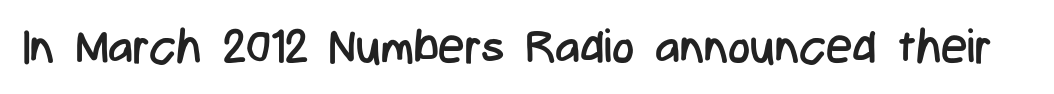
Q: Is the text bold? A: No.
Q: Is the text italic (slanted)? A: No, it is upright.
Q: Is the typeface a serif or a sans-serif typeface? A: Sans-serif.
Q: Is the text underlined? A: No.
Q: Is the spacing between letters normal or unusually wide? A: Normal.
Q: Width (condensed, normal, or wide)? A: Condensed.
Q: Stroke contrast? A: Low.
Q: x-height? A: Medium.
Q: Monospaced? A: No.
